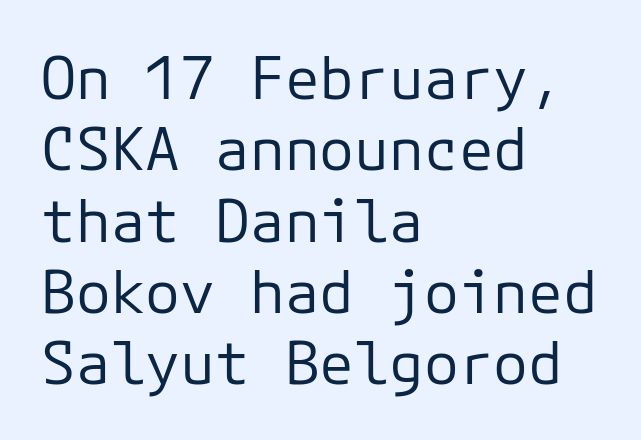
The image shows 58 px regular-weight sans-serif type, upright, monospaced; set left-aligned, line spacing 1.23x, normal letter spacing, not underlined; low stroke contrast and a medium x-height.
